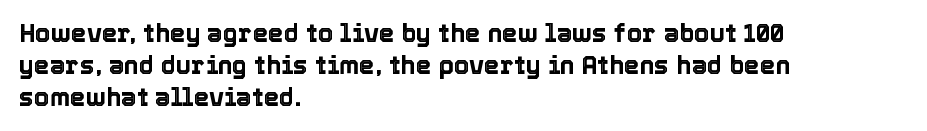
The image shows 25 px text type, upright; set left-aligned, normal line spacing (1.29x), normal letter spacing, not underlined.
